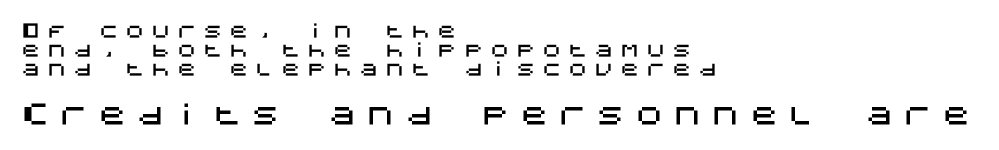
The image shows 28 px sans-serif type, upright; set left-aligned, tight line spacing (1.0x), unusually wide letter spacing (+0.37 em), not underlined; the second (bottom) block is 1.47x larger; medium stroke contrast and a large x-height.
